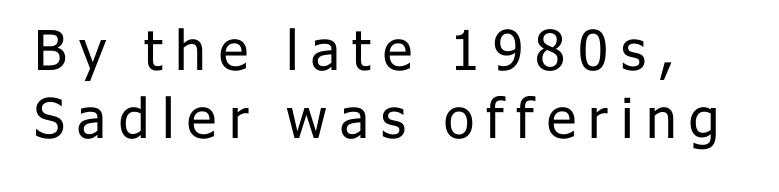
The image shows 55 px regular-weight sans-serif type, upright; set line spacing 1.23x, unusually wide letter spacing (+0.23 em), not underlined; low stroke contrast and a medium x-height.
